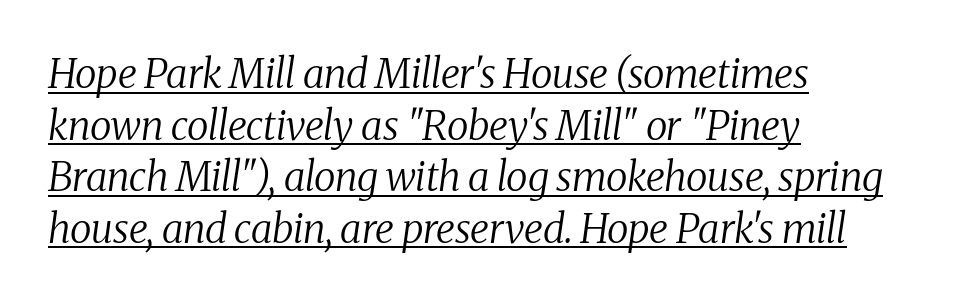
The image shows 40 px regular-weight serif type, italic (leaning right); set left-aligned, normal line spacing (1.29x), normal letter spacing, underlined; medium stroke contrast and a medium x-height.
